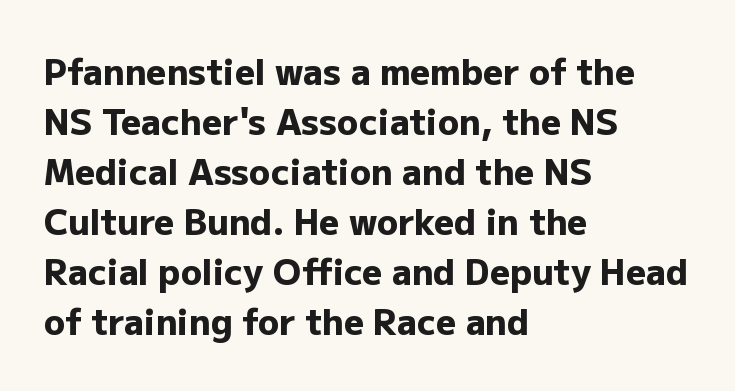
The image shows 35 px heavy sans-serif type, upright; set left-aligned, normal line spacing (1.43x), normal letter spacing, not underlined; low stroke contrast and a medium x-height.
